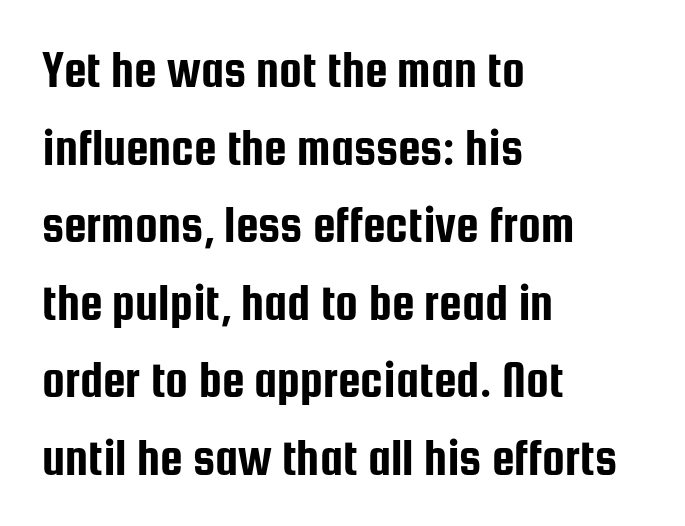
{"serif": "no", "italic": "no", "width": "condensed", "stroke_contrast": "low", "x_height": "medium", "monospaced": "no", "underline": "no", "align": "left", "line_spacing": "normal", "line_spacing_ratio": 1.52, "letter_spacing": "normal", "letter_spacing_em": 0.0, "glyph_px": 51}
